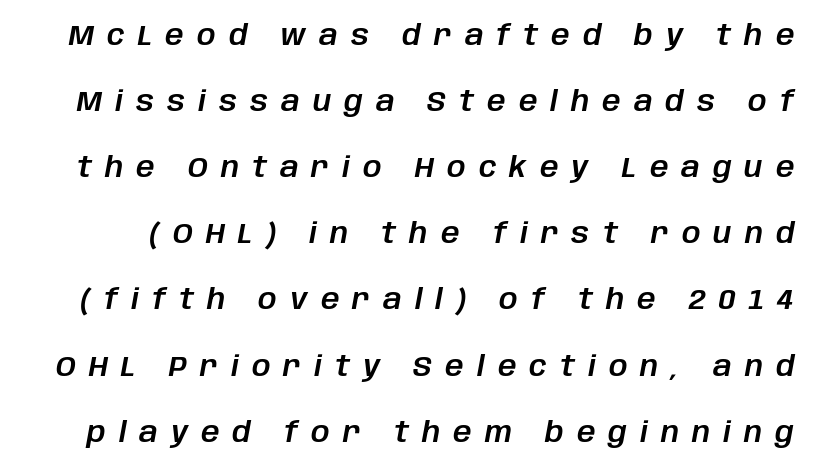
The image shows 29 px text type, italic (leaning right); set loose line spacing (2.28x), unusually wide letter spacing (+0.45 em), not underlined; low stroke contrast and a large x-height.
